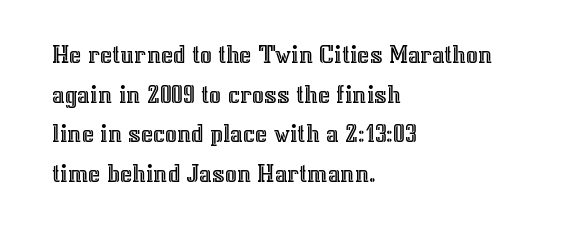
Interline gaps are of average width in this sample. The type sits square on the baseline with zero lean. Just letters on the line, the space beneath them empty. Students, note that the glyphs here touch the page at normal intervals. The rendering anchors every line to the left-hand side.
